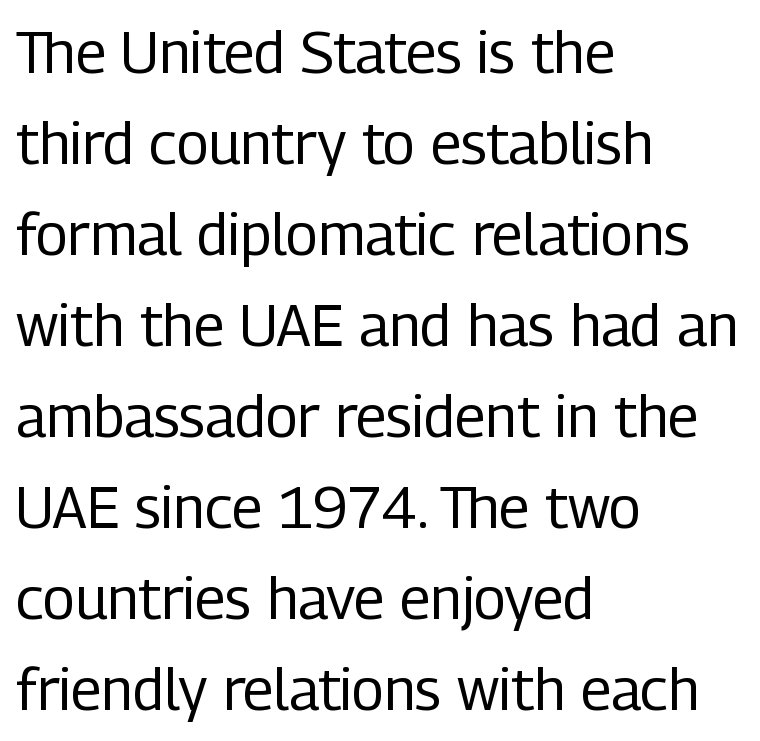
{"serif": "no", "italic": "no", "bold": "no", "weight": "regular", "width": "condensed", "stroke_contrast": "low", "x_height": "medium", "monospaced": "no", "underline": "no", "align": "left", "line_spacing": "normal", "line_spacing_ratio": 1.57, "letter_spacing": "normal", "letter_spacing_em": 0.0, "glyph_px": 58}
